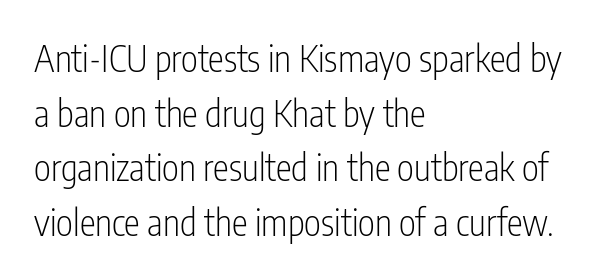
How are the letters spaced? Ordinarily, with no added tracking. The letters advance in unequal steps, a hallmark of proportional type. These lines sit exactly where default settings would place them. Italic: no, the glyphs are upright roman. The rendering shows plain stroke endings on the letterforms — a sans-serif design.
